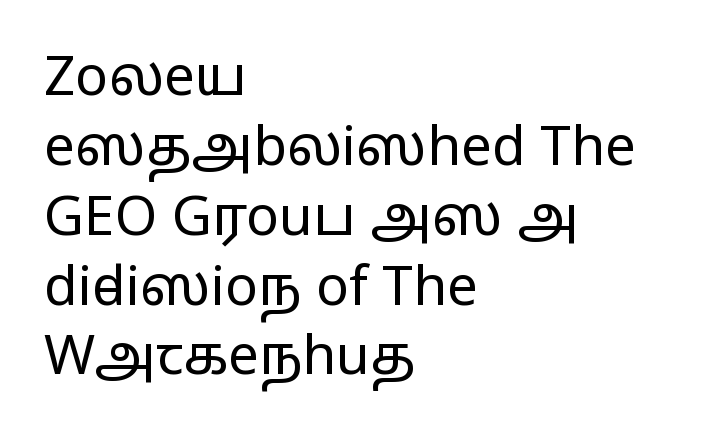
Short and long lines alike share a common starting point at left. Summary of vertical rhythm: regular, with standard interline spacing. You can tell from the bare stems that sans-serif type was used. A clean baseline with only descenders dipping below it.
